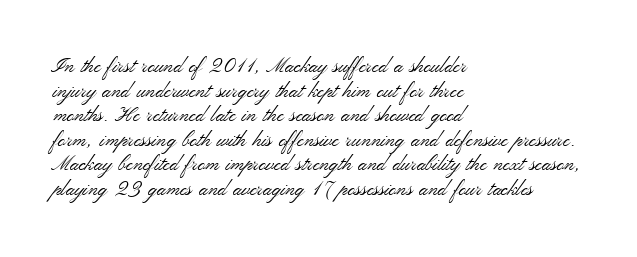
{"bold": "no", "underline": "no", "align": "left", "line_spacing_ratio": 1.23, "letter_spacing": "normal", "letter_spacing_em": 0.0, "glyph_px": 20}
